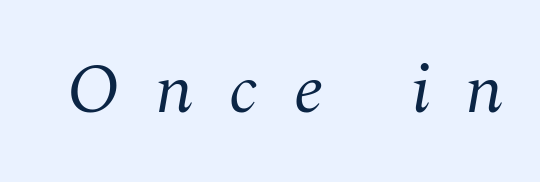
Q: Is the text bold? A: No.
Q: Is the text italic (slanted)? A: Yes, it leans right by about 10 degrees.
Q: Is the typeface a serif or a sans-serif typeface? A: Serif.
Q: Is the text underlined? A: No.
Q: Is the spacing between letters normal or unusually wide? A: Unusually wide.
Q: Width (condensed, normal, or wide)? A: Normal.
Q: Stroke contrast? A: Medium.
Q: x-height? A: Medium.
Q: Monospaced? A: No.
